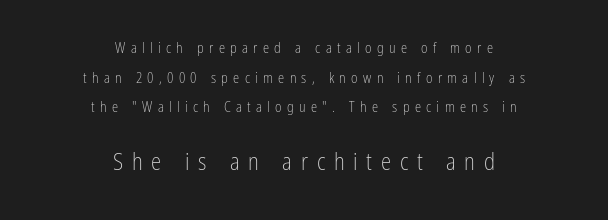
{"italic": "no", "bold": "no", "underline": "no", "align": "center", "line_spacing": "loose", "line_spacing_ratio": 2.12, "letter_spacing": "wide", "letter_spacing_em": 0.38, "larger_block": "second", "size_ratio": 1.64, "glyph_px": 23}
